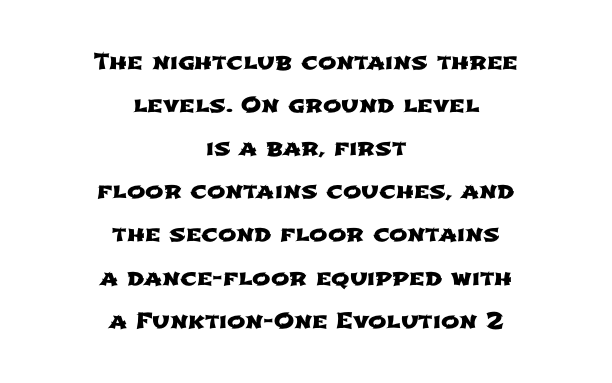
The image shows 22 px text type; set centered, loose line spacing (1.96x), normal letter spacing, not underlined.
